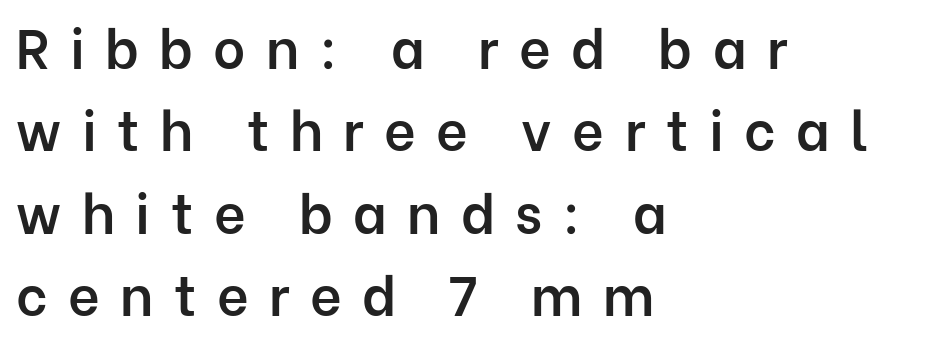
Does the weight exceed regular? Yes, but only to semibold. Caption: expanded tracking, letters set apart. The lines sit at an ordinary, default distance from one another. The passage is arranged the way most books set body copy — flush left.
